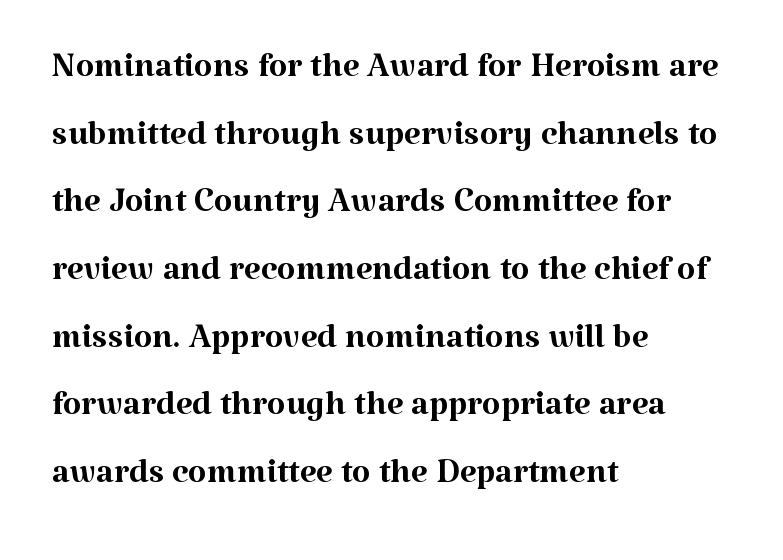
Q: Is the text bold? A: No.
Q: Is the text italic (slanted)? A: No, it is upright.
Q: Is the typeface a serif or a sans-serif typeface? A: Serif.
Q: Is the text underlined? A: No.
Q: How is the paragraph aligned? A: Left-aligned.
Q: Is the spacing between letters normal or unusually wide? A: Normal.
Q: Is the spacing between lines tight, normal or loose? A: Normal.
Q: Width (condensed, normal, or wide)? A: Normal.
Q: Stroke contrast? A: Medium.
Q: x-height? A: Medium.
Q: Monospaced? A: No.
